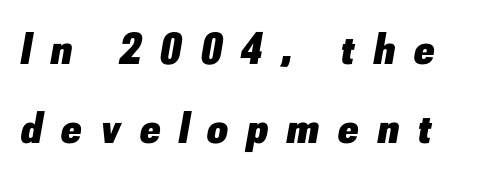
Q: Is the text bold? A: Yes.
Q: Is the text italic (slanted)? A: Yes, it leans right by about 10 degrees.
Q: Is the text underlined? A: No.
Q: Is the spacing between letters normal or unusually wide? A: Unusually wide.
Q: Width (condensed, normal, or wide)? A: Normal.
Q: Stroke contrast? A: Low.
Q: x-height? A: Small.
Q: Monospaced? A: No.
